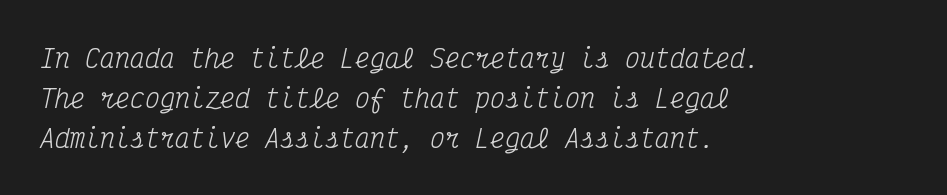
Each row of text sits above clean, open space. Reading down the column, the eye jumps a familiar distance to each next line. The passage shown is not bold in any degree. The passage is arranged the way most books set body copy — flush left. Tracking here is standard; glyphs follow each other at the usual distance.
